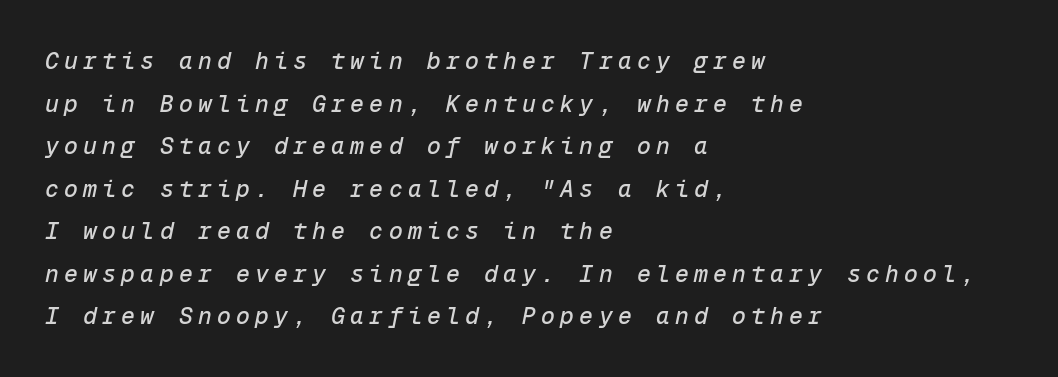
Q: Is the text italic (slanted)? A: Yes, it leans right by about 12 degrees.
Q: Is the text underlined? A: No.
Q: How is the paragraph aligned? A: Left-aligned.
Q: Is the spacing between letters normal or unusually wide? A: Unusually wide.
